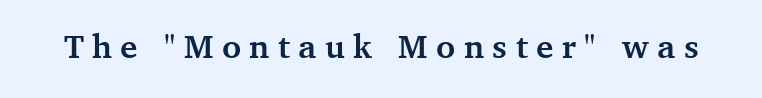
The passage shown is emphatically bold. Descenders are the only things crossing below the line. Character widths vary here, with narrow letters taking less room than wide ones. Posture: vertical. Old-style or modern, the face here clearly has serifs. The gaps between neighbouring characters are conspicuously large.
